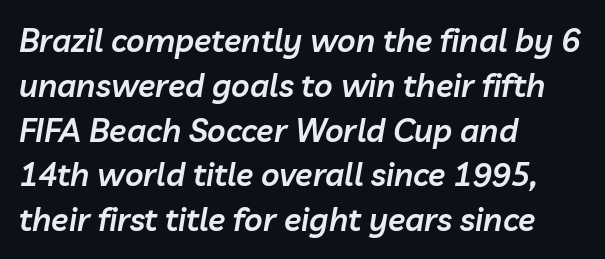
Only glyphs here, with clear space below each row. Each glyph is drawn with semibold strokes, heavier than normal yet not fully bold. This sample uses an oblique cut, with every glyph tilted off the vertical. Do the characters align in a grid? No, the font is proportional. The face used here is rendered with its standard letterfit.
